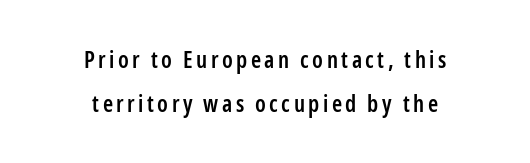
{"italic": "no", "bold": "semi", "underline": "no", "align": "center", "line_spacing": "loose", "line_spacing_ratio": 1.91, "glyph_px": 23}
